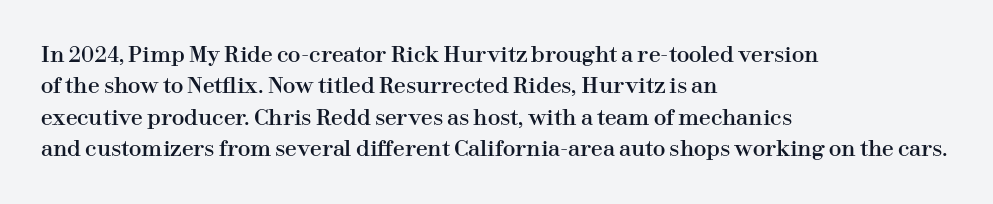
Unmarked baselines from the first word to the last. Every character sits straight up, as roman type does. The lines in this sample share a left origin and differ only in where they stop. Summary of vertical rhythm: regular, with standard interline spacing. Inter-character spacing is left at the font's built-in metrics.
